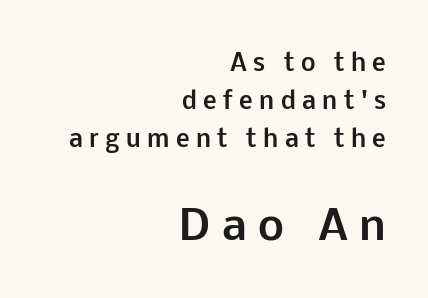
If you drew a line through each stem, it would be perfectly vertical. The tracking reads as deliberately expanded to a designer's eye. The space beneath each line is pristine and unruled. Look at the stroke-to-counter ratio: heavy, a bold.
